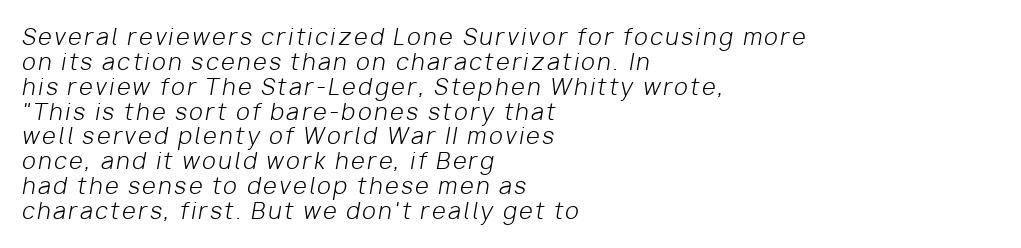
The image shows 22 px text type, italic (leaning right); set left-aligned, tight line spacing (1.13x), not underlined.
